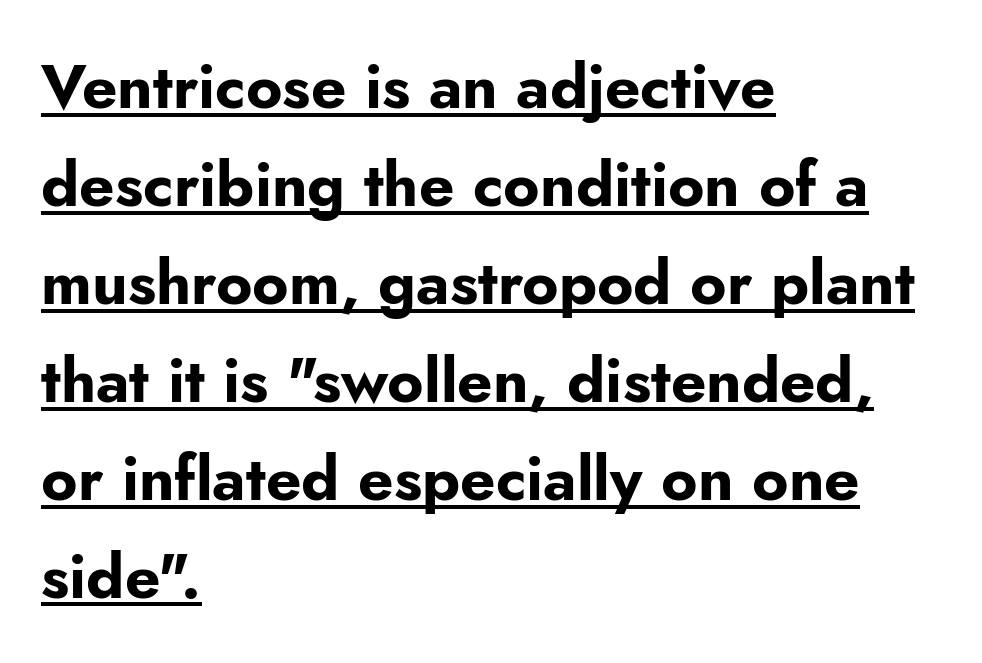
The image shows 62 px bold sans-serif type, upright; set left-aligned, normal line spacing (1.58x), normal letter spacing, underlined; low stroke contrast and a small x-height.
